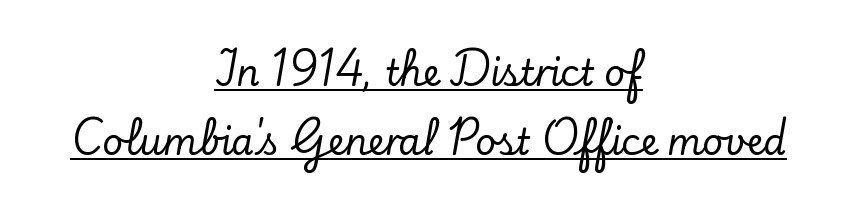
Q: Is the text italic (slanted)? A: Yes.
Q: Is the typeface a serif or a sans-serif typeface? A: Serif.
Q: Is the text underlined? A: Yes.
Q: How is the paragraph aligned? A: Centered.
Q: Is the spacing between letters normal or unusually wide? A: Normal.
Q: Is the spacing between lines tight, normal or loose? A: Loose.
Q: Width (condensed, normal, or wide)? A: Normal.
Q: Stroke contrast? A: Low.
Q: x-height? A: Small.
Q: Monospaced? A: No.
